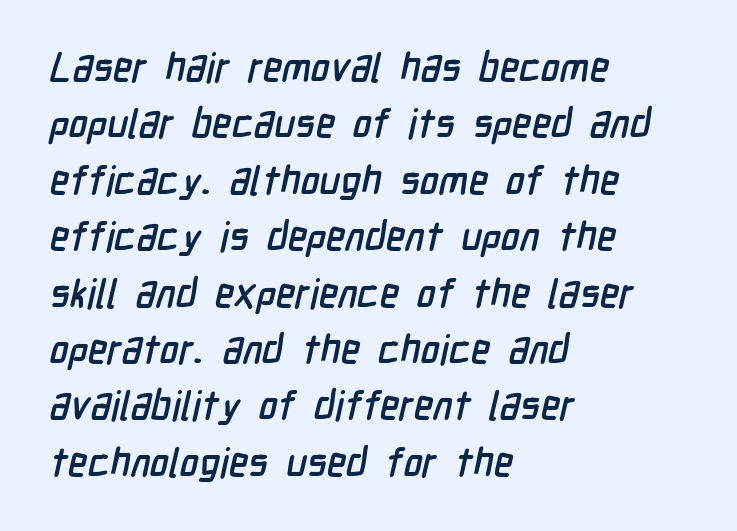
The image shows 40 px condensed sans-serif type; set left-aligned, normal line spacing (1.41x), normal letter spacing, not underlined; low stroke contrast and a medium x-height.
